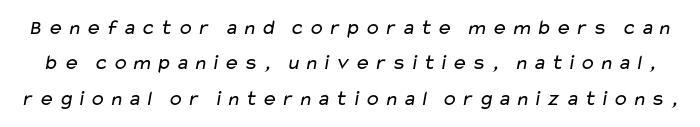
The image shows 21 px text type; set normal line spacing (1.68x), not underlined.
